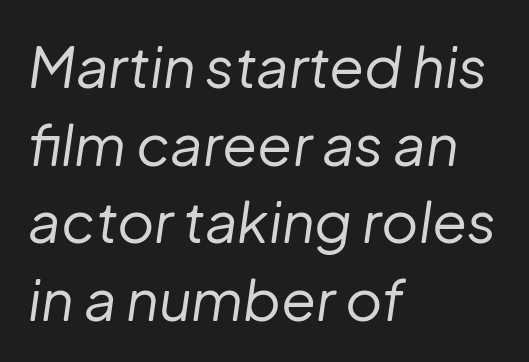
Q: Is the text bold? A: No.
Q: Is the text italic (slanted)? A: Yes, it leans right by about 8 degrees.
Q: Is the text underlined? A: No.
Q: How is the paragraph aligned? A: Left-aligned.
Q: Is the spacing between letters normal or unusually wide? A: Normal.
Q: Is the spacing between lines tight, normal or loose? A: Normal.
Q: Width (condensed, normal, or wide)? A: Normal.
Q: Stroke contrast? A: Low.
Q: x-height? A: Medium.
Q: Monospaced? A: No.
